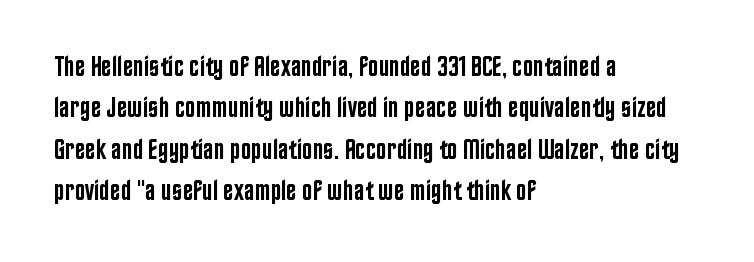
Q: Is the text bold? A: Semi-bold.
Q: Is the text italic (slanted)? A: No, it is upright.
Q: Is the typeface a serif or a sans-serif typeface? A: Sans-serif.
Q: Is the text underlined? A: No.
Q: How is the paragraph aligned? A: Left-aligned.
Q: Is the spacing between letters normal or unusually wide? A: Normal.
Q: Is the spacing between lines tight, normal or loose? A: Normal.
Q: Width (condensed, normal, or wide)? A: Condensed.
Q: Stroke contrast? A: Low.
Q: x-height? A: Large.
Q: Monospaced? A: No.
